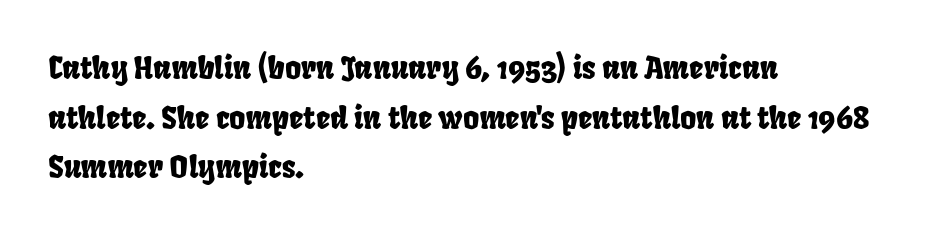
{"serif": "no", "width": "condensed", "stroke_contrast": "low", "x_height": "large", "monospaced": "no", "underline": "no", "align": "left", "line_spacing": "normal", "line_spacing_ratio": 1.6, "letter_spacing": "normal", "letter_spacing_em": 0.0, "glyph_px": 31}
